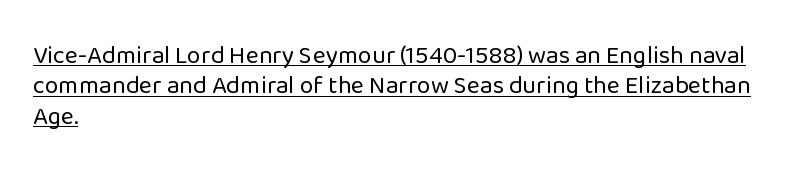
The image shows 25 px text type, upright; set left-aligned, line spacing 1.22x, normal letter spacing, underlined.
